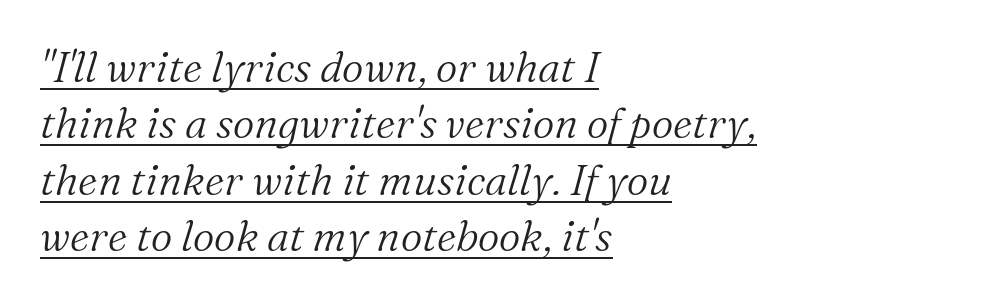
The rendering applies a slant to the glyphs. Check where the strokes stop: tiny serifs finish them off. The letters advance in unequal steps, a hallmark of proportional type. This sample carries an underscore along the baseline area.
